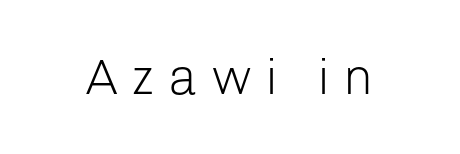
The image shows 50 px light sans-serif type, upright; set unusually wide letter spacing (+0.27 em), not underlined; low stroke contrast and a medium x-height.
